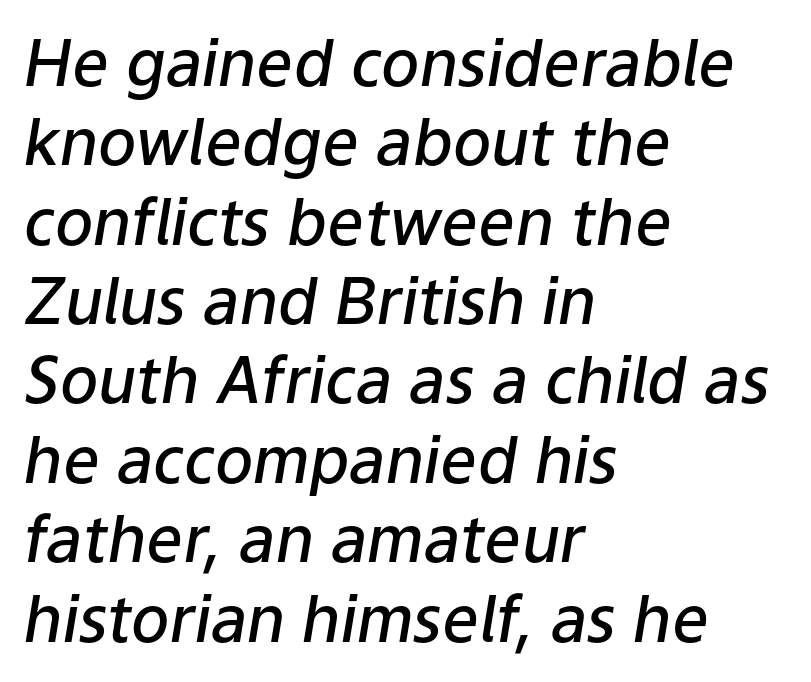
Think of a printed novel: that variable character pitch is what you see here. Bold? Not quite — semibold, heavier than regular but stopping short. These lines are set flush left with a ragged right edge. Between one letter and the next there's only the usual sliver of space.
